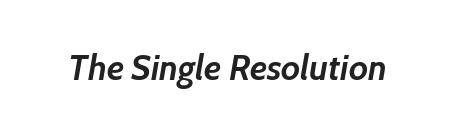
Q: Is the text bold? A: Yes.
Q: Is the text italic (slanted)? A: Yes, it leans right by about 7 degrees.
Q: Is the text underlined? A: No.
Q: Is the spacing between letters normal or unusually wide? A: Normal.
Q: Width (condensed, normal, or wide)? A: Normal.
Q: Stroke contrast? A: Low.
Q: x-height? A: Medium.
Q: Monospaced? A: No.
